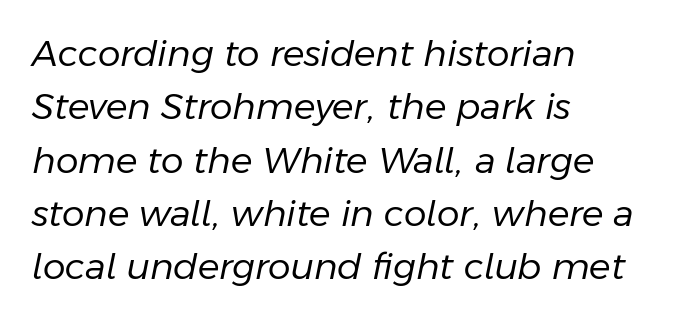
The space directly below the letters is spotless. This is oblique type, the kind used for emphasis or titles. Spacing verdict: proportional, widths tailored to each character. The block of text has a typical density, with ordinary space between rows.
